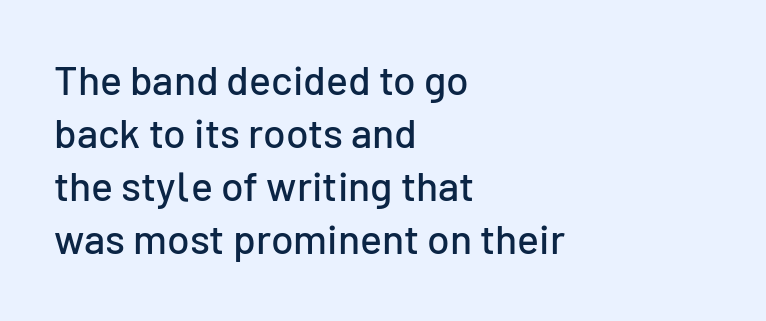
The image shows 41 px sans-serif type, upright; set left-aligned, normal line spacing (1.29x), normal letter spacing, not underlined; low stroke contrast and a medium x-height.
